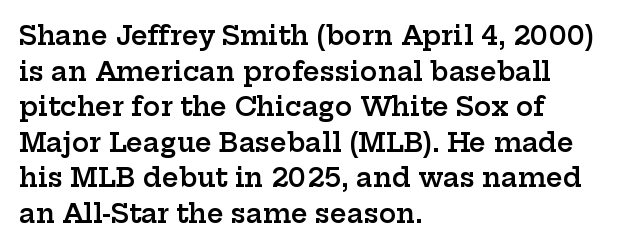
{"italic": "no", "bold": "semi", "underline": "no", "align": "left", "line_spacing": "normal", "line_spacing_ratio": 1.37, "letter_spacing": "normal", "letter_spacing_em": 0.0, "glyph_px": 26}
